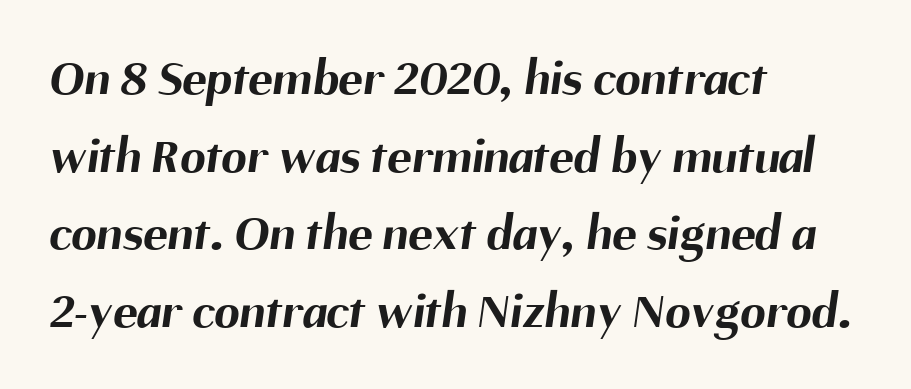
{"serif": "no", "bold": "yes", "weight": "bold", "width": "normal", "stroke_contrast": "medium", "x_height": "medium", "monospaced": "no", "underline": "no", "align": "left", "line_spacing": "normal", "line_spacing_ratio": 1.52, "letter_spacing": "normal", "letter_spacing_em": 0.0, "glyph_px": 51}
